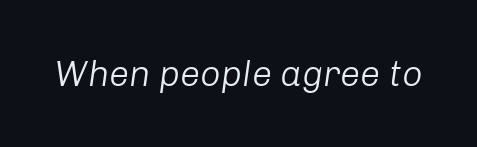
Q: Is the text bold? A: No.
Q: Is the text italic (slanted)? A: Yes, it leans right by about 8 degrees.
Q: Is the text underlined? A: No.
Q: Is the spacing between letters normal or unusually wide? A: Normal.
Q: Width (condensed, normal, or wide)? A: Normal.
Q: Stroke contrast? A: Low.
Q: x-height? A: Medium.
Q: Monospaced? A: No.
